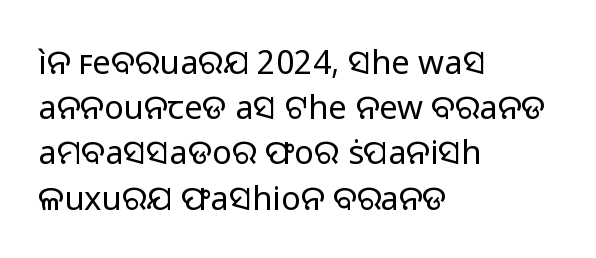
The image shows 33 px regular-weight sans-serif type, upright; set left-aligned, normal line spacing (1.37x), normal letter spacing, not underlined; low stroke contrast and a medium x-height.
